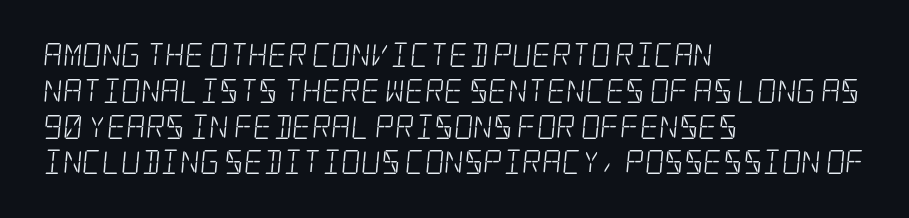
{"bold": "no", "underline": "no", "align": "left", "line_spacing": "normal", "line_spacing_ratio": 1.49, "letter_spacing": "normal", "letter_spacing_em": 0.0, "glyph_px": 24}
